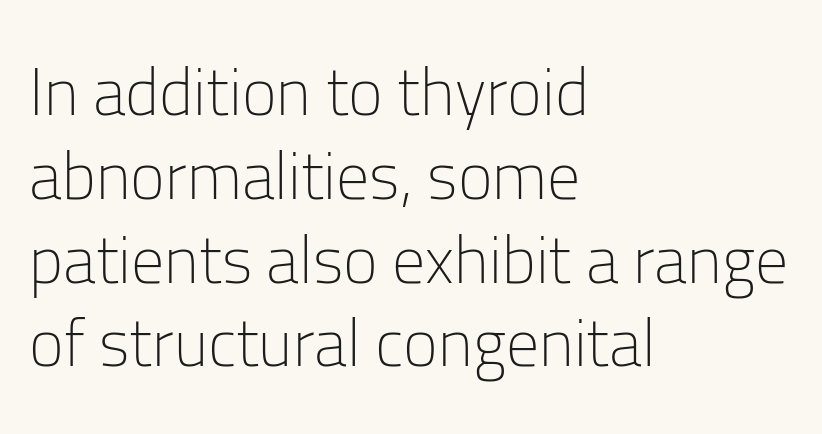
{"serif": "no", "italic": "no", "bold": "no", "weight": "light", "width": "normal", "stroke_contrast": "low", "x_height": "medium", "monospaced": "no", "underline": "no", "align": "left", "line_spacing": "normal", "line_spacing_ratio": 1.27, "letter_spacing": "normal", "letter_spacing_em": 0.0, "glyph_px": 66}
